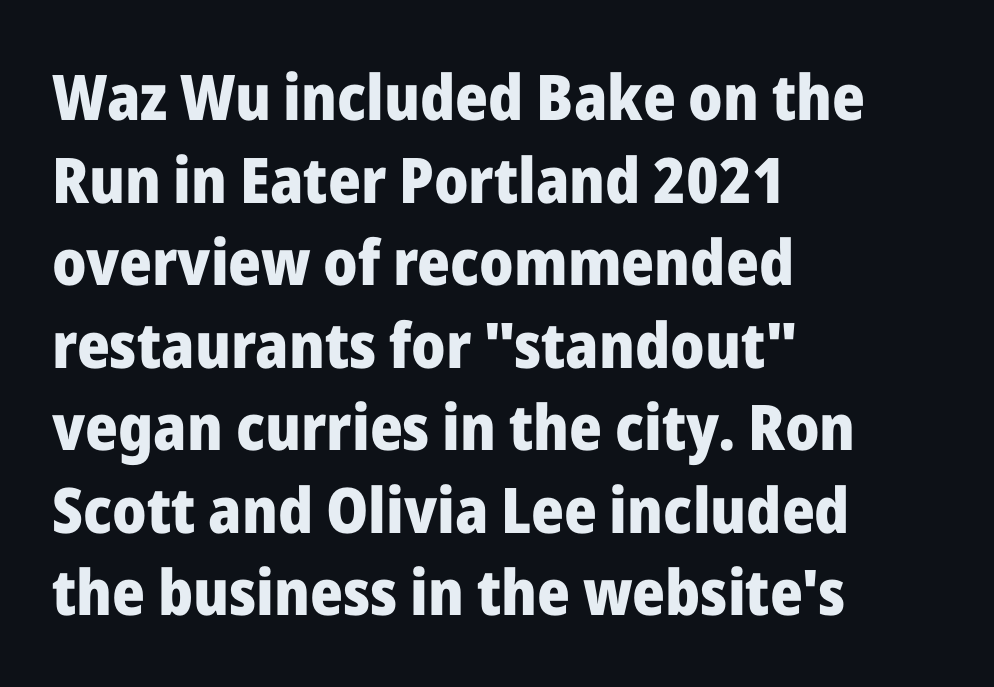
The image shows 63 px heavy sans-serif type, upright; set left-aligned, normal line spacing (1.31x), normal letter spacing, not underlined; low stroke contrast and a medium x-height.
